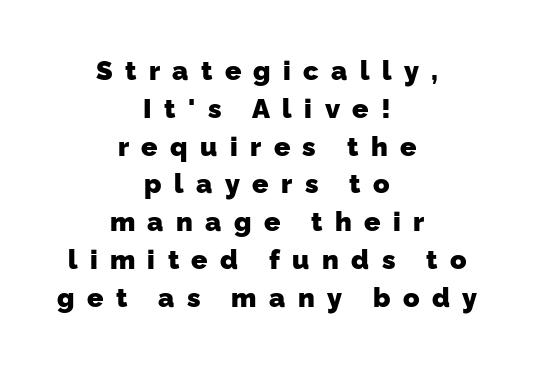
{"bold": "yes", "underline": "no", "align": "center", "line_spacing": "normal", "line_spacing_ratio": 1.4, "letter_spacing": "wide", "letter_spacing_em": 0.46, "glyph_px": 27}
